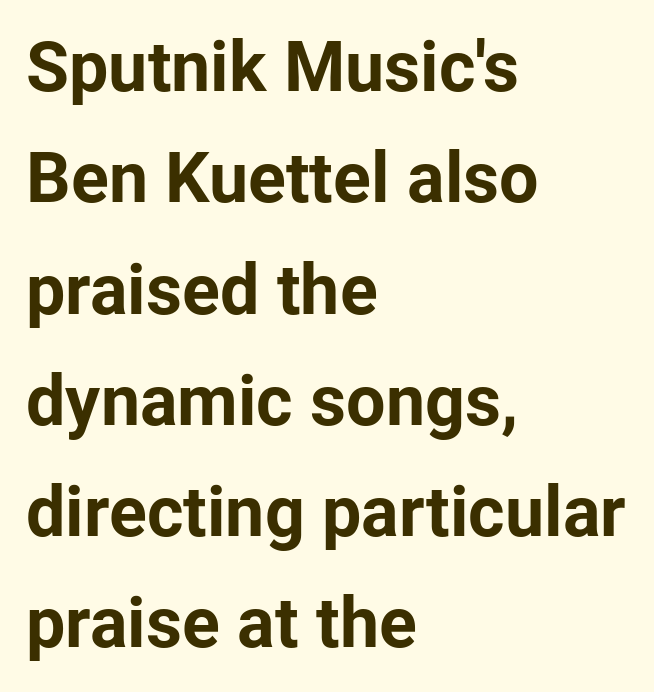
{"serif": "no", "italic": "no", "bold": "yes", "weight": "bold", "width": "normal", "stroke_contrast": "low", "x_height": "medium", "monospaced": "no", "underline": "no", "align": "left", "line_spacing": "normal", "line_spacing_ratio": 1.59, "letter_spacing": "normal", "letter_spacing_em": 0.0, "glyph_px": 70}
